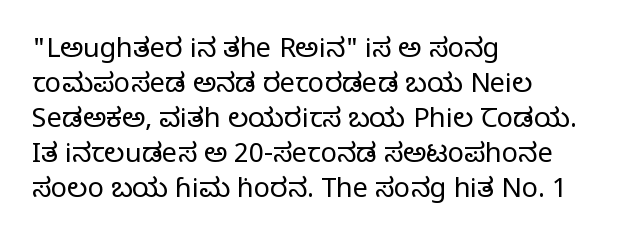
{"italic": "no", "bold": "no", "underline": "no", "align": "left", "line_spacing": "normal", "line_spacing_ratio": 1.3, "letter_spacing": "normal", "letter_spacing_em": 0.0, "glyph_px": 27}
